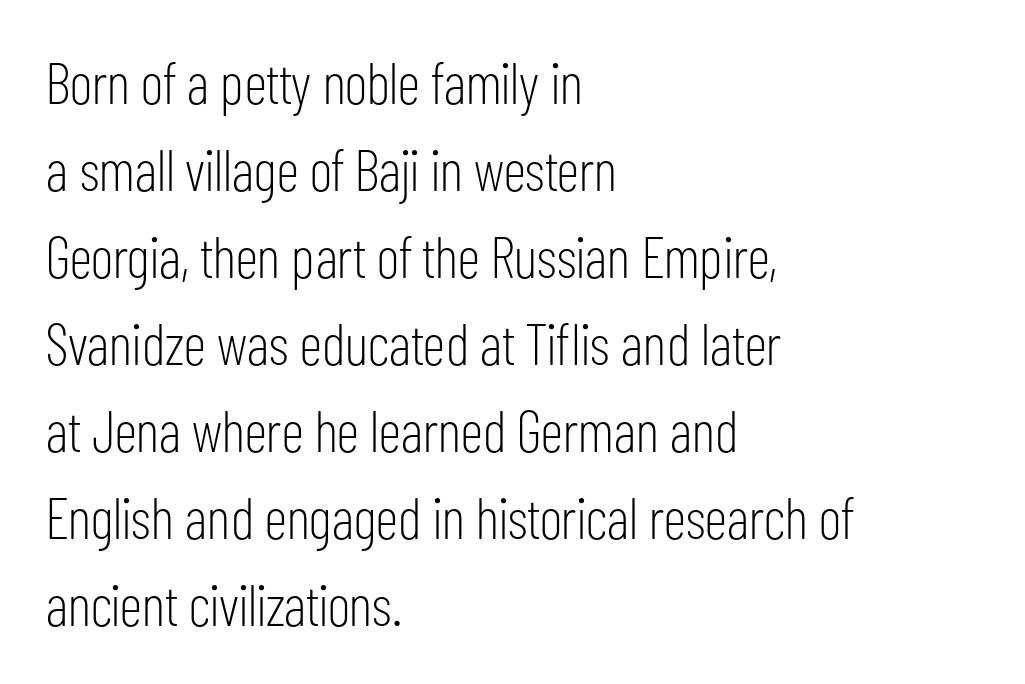
{"serif": "no", "italic": "no", "bold": "no", "weight": "light", "width": "condensed", "stroke_contrast": "low", "x_height": "medium", "monospaced": "no", "underline": "no", "align": "left", "line_spacing": "normal", "line_spacing_ratio": 1.5, "letter_spacing": "normal", "letter_spacing_em": 0.0, "glyph_px": 58}
